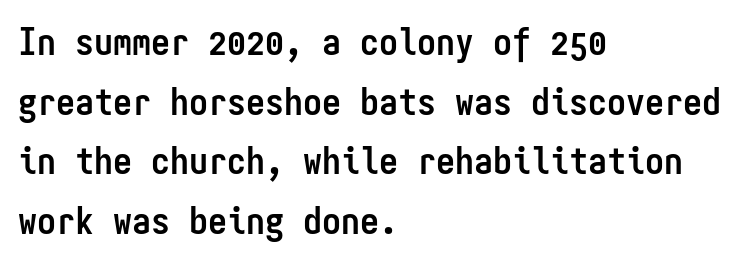
The image shows 38 px semibold, condensed sans-serif type, upright, monospaced; set left-aligned, normal line spacing (1.57x), normal letter spacing, not underlined; low stroke contrast and a medium x-height.
